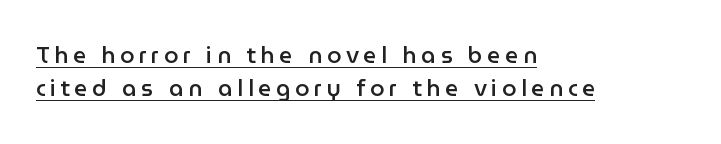
Q: Is the text bold? A: Semi-bold.
Q: Is the text italic (slanted)? A: No, it is upright.
Q: Is the text underlined? A: Yes.
Q: How is the paragraph aligned? A: Left-aligned.
Q: Is the spacing between letters normal or unusually wide? A: Unusually wide.
Q: Is the spacing between lines tight, normal or loose? A: Normal.
